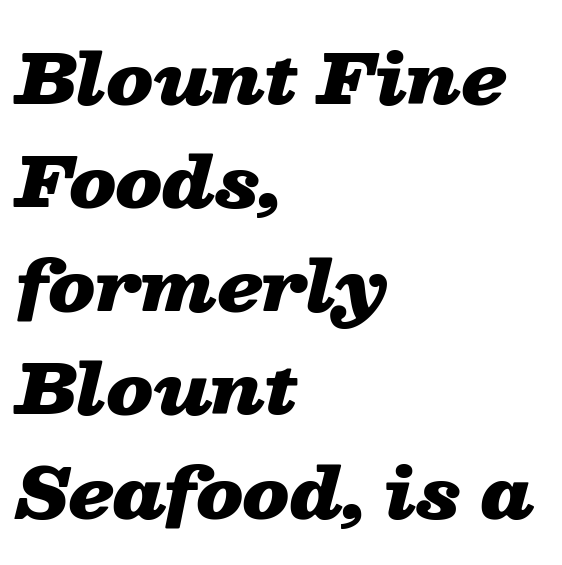
{"italic": "yes", "lean": "right", "slant_degrees": 13, "bold": "yes", "weight": "heavy", "width": "wide", "stroke_contrast": "low", "x_height": "medium", "monospaced": "no", "underline": "no", "align": "left", "line_spacing": "normal", "line_spacing_ratio": 1.5, "letter_spacing": "normal", "letter_spacing_em": 0.0, "glyph_px": 69}
